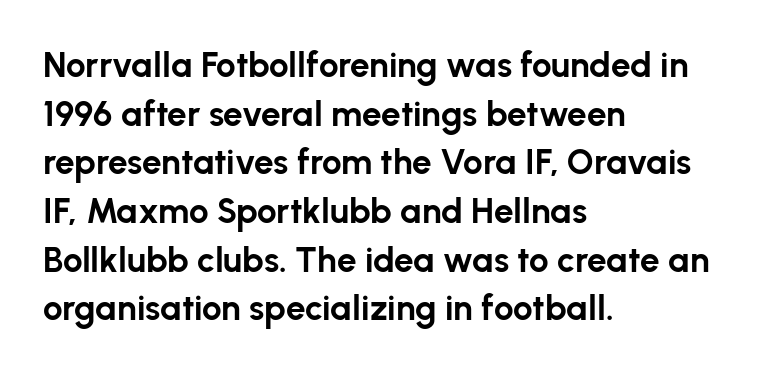
{"serif": "no", "italic": "no", "bold": "yes", "weight": "bold", "width": "normal", "stroke_contrast": "low", "x_height": "medium", "monospaced": "no", "underline": "no", "align": "left", "line_spacing": "normal", "line_spacing_ratio": 1.39, "letter_spacing": "normal", "letter_spacing_em": 0.0, "glyph_px": 35}
